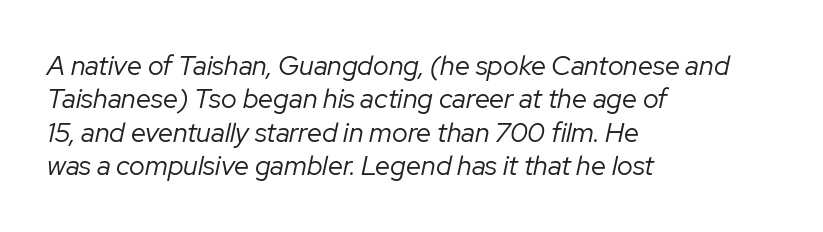
Descenders are the only things crossing below the line. Horizontally, the lines are justified to the leading edge only. The typesetting does not lean heavy: it is not bold. The font's italic variant was chosen for this text. Is the letter spacing exaggerated? No — it looks like the ordinary default.
